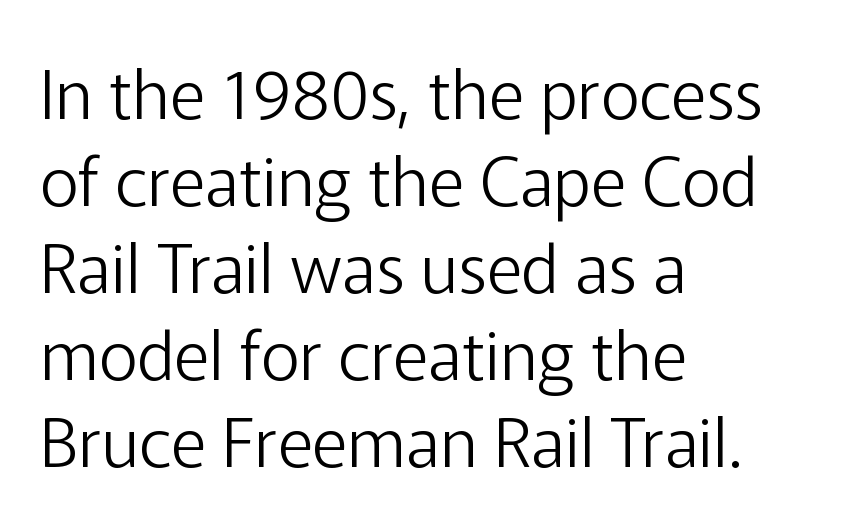
The image shows 68 px light sans-serif type, upright; set left-aligned, normal line spacing (1.28x), normal letter spacing, not underlined; low stroke contrast and a medium x-height.
